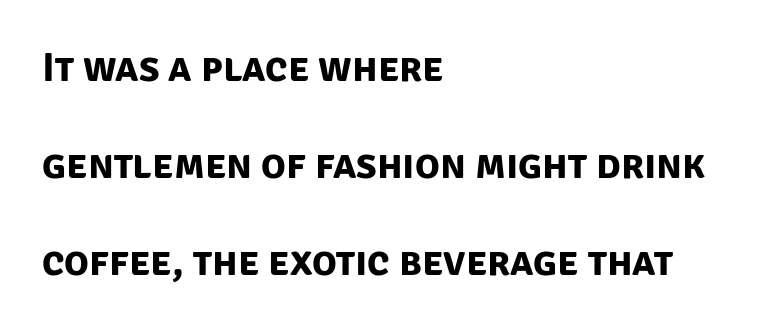
{"serif": "no", "bold": "yes", "weight": "bold", "width": "normal", "stroke_contrast": "low", "x_height": "large", "monospaced": "no", "underline": "no", "align": "left", "line_spacing": "loose", "line_spacing_ratio": 2.37, "letter_spacing": "normal", "letter_spacing_em": 0.0, "glyph_px": 41}
